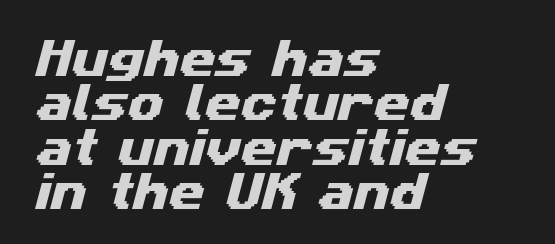
The image shows 41 px wide sans-serif type; set left-aligned, tight line spacing (1.08x), normal letter spacing, not underlined; medium stroke contrast and a medium x-height.
